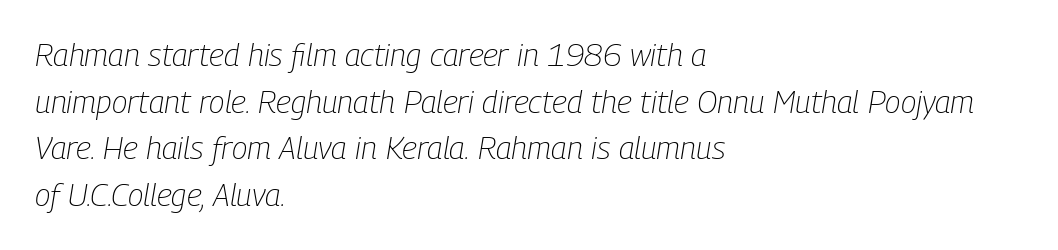
The image shows 32 px light, condensed type, italic (leaning right); set left-aligned, normal line spacing (1.46x), normal letter spacing, not underlined; low stroke contrast and a medium x-height.
